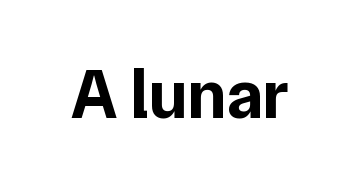
The image shows 70 px bold sans-serif type, upright; set normal letter spacing, not underlined; low stroke contrast and a medium x-height.
